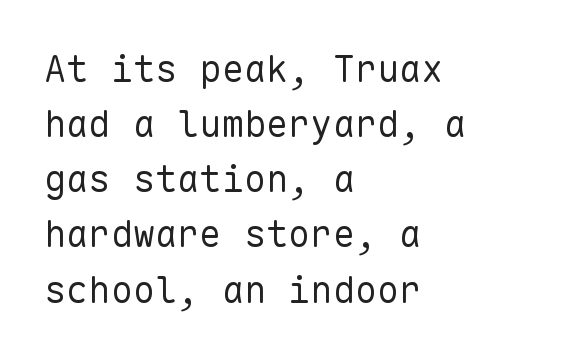
{"serif": "no", "italic": "no", "bold": "no", "weight": "regular", "width": "normal", "stroke_contrast": "low", "x_height": "medium", "monospaced": "yes", "underline": "no", "align": "left", "line_spacing": "normal", "line_spacing_ratio": 1.49, "letter_spacing": "normal", "letter_spacing_em": 0.0, "glyph_px": 37}
